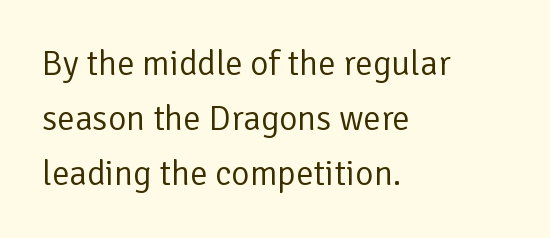
Q: Is the text bold? A: No.
Q: Is the text italic (slanted)? A: No, it is upright.
Q: Is the typeface a serif or a sans-serif typeface? A: Sans-serif.
Q: Is the text underlined? A: No.
Q: How is the paragraph aligned? A: Left-aligned.
Q: Is the spacing between letters normal or unusually wide? A: Normal.
Q: Is the spacing between lines tight, normal or loose? A: Normal.
Q: Width (condensed, normal, or wide)? A: Normal.
Q: Stroke contrast? A: Low.
Q: x-height? A: Medium.
Q: Monospaced? A: No.
